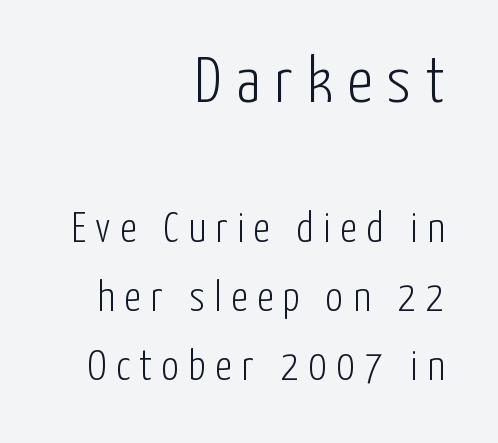
The rag falls on the left side of this text block. The rendering inserts visible extra space after every character. Looks like regular typesetting: each glyph gets only the width it needs. Evenly set lines give the paragraph a standard silhouette. Descender tails drop into unmarked territory. This layout puts the oversized block above and the modest block below.
